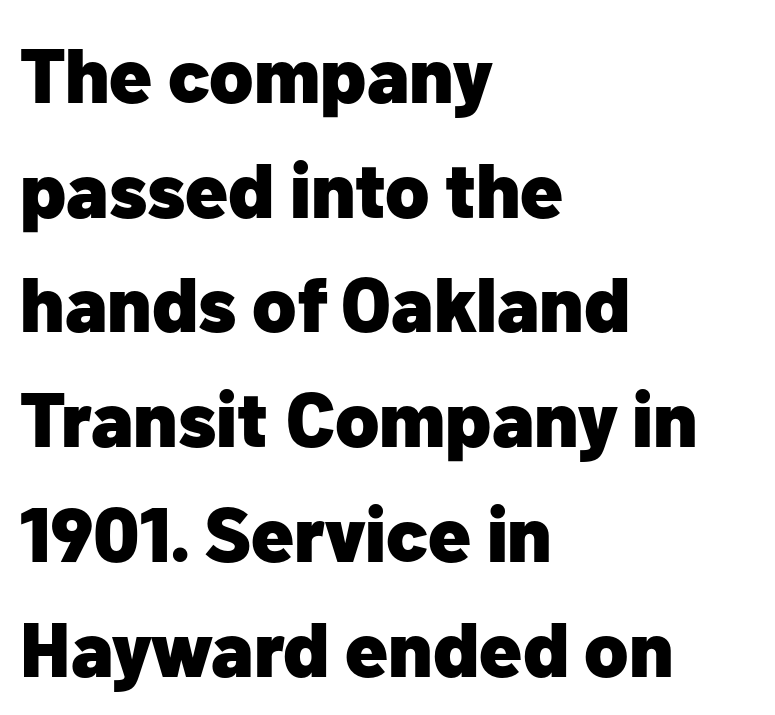
Layout note: lines flush left. Vertical strokes here are truly vertical. The rendering keeps characters at their native spacing. You'd pick this weight for a headline — it's a proper bold. A normal amount of white space separates one row of letters from the next.
